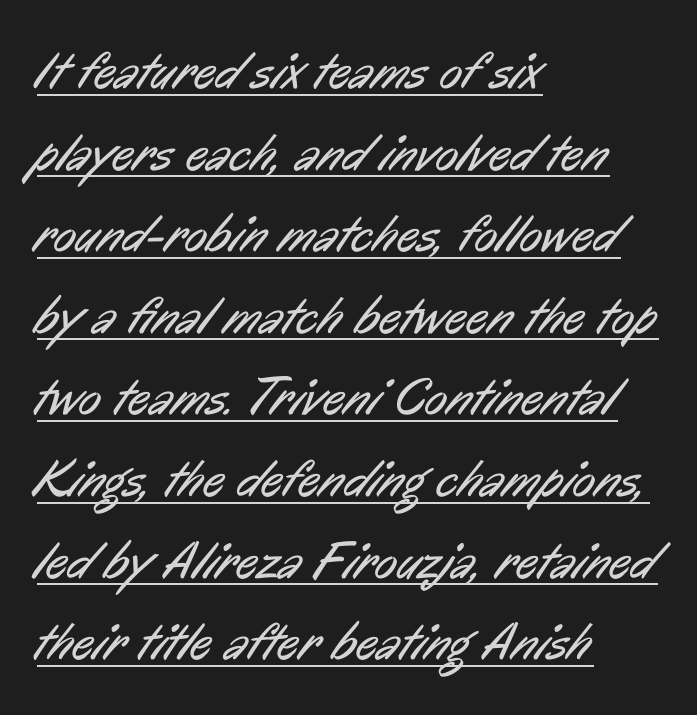
The image shows 53 px regular-weight, condensed sans-serif type; set left-aligned, normal line spacing (1.54x), normal letter spacing, underlined; low stroke contrast and a medium x-height.
